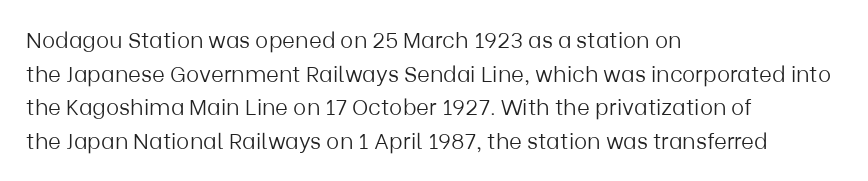
{"italic": "no", "bold": "no", "underline": "no", "align": "left", "line_spacing": "normal", "line_spacing_ratio": 1.53, "letter_spacing": "normal", "letter_spacing_em": 0.0, "glyph_px": 22}
